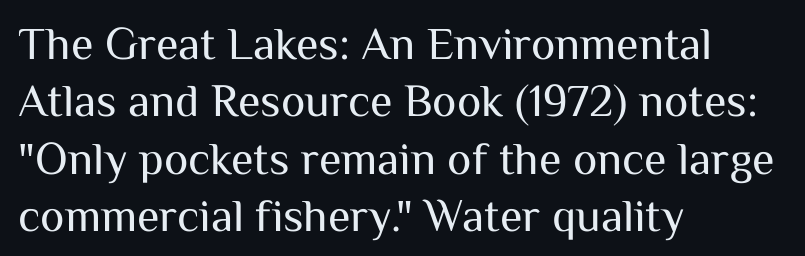
Q: Is the text bold? A: No.
Q: Is the text italic (slanted)? A: No, it is upright.
Q: Is the typeface a serif or a sans-serif typeface? A: Sans-serif.
Q: Is the text underlined? A: No.
Q: How is the paragraph aligned? A: Left-aligned.
Q: Is the spacing between letters normal or unusually wide? A: Normal.
Q: Is the spacing between lines tight, normal or loose? A: Normal.
Q: Width (condensed, normal, or wide)? A: Normal.
Q: Stroke contrast? A: Medium.
Q: x-height? A: Medium.
Q: Monospaced? A: No.
